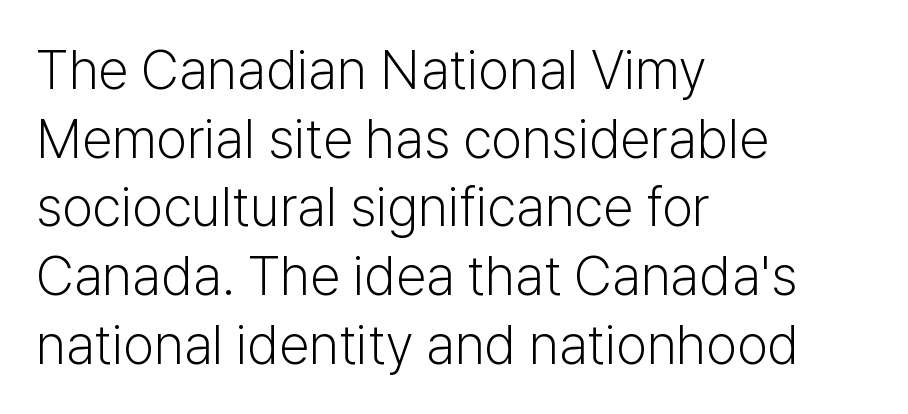
Inter-character spacing is left at the font's built-in metrics. The characters display no serif detailing; their extremities are plain. Where is the straight margin? On the left. If you drew a line through each stem, it would be perfectly vertical. This rendering features lettering with no underline. Is this a fixed-width face? No — the glyphs have proportional, varying widths.
